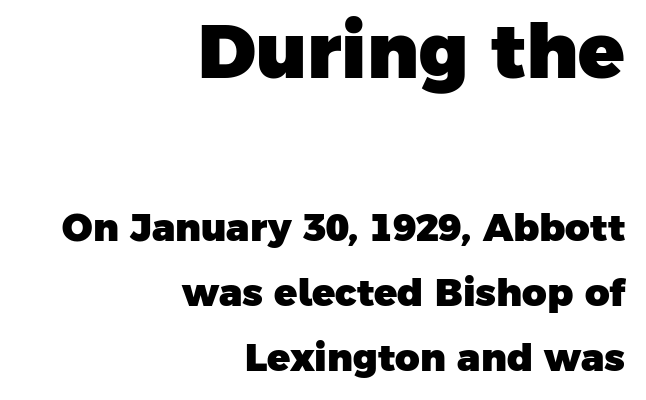
Plain, unruled lines of type. The passage shown is typed in a proportional face where columns would drift. Visually, the top section dominates because its glyphs are scaled up. Serif or sans? Sans — the stroke terminals are bare.
